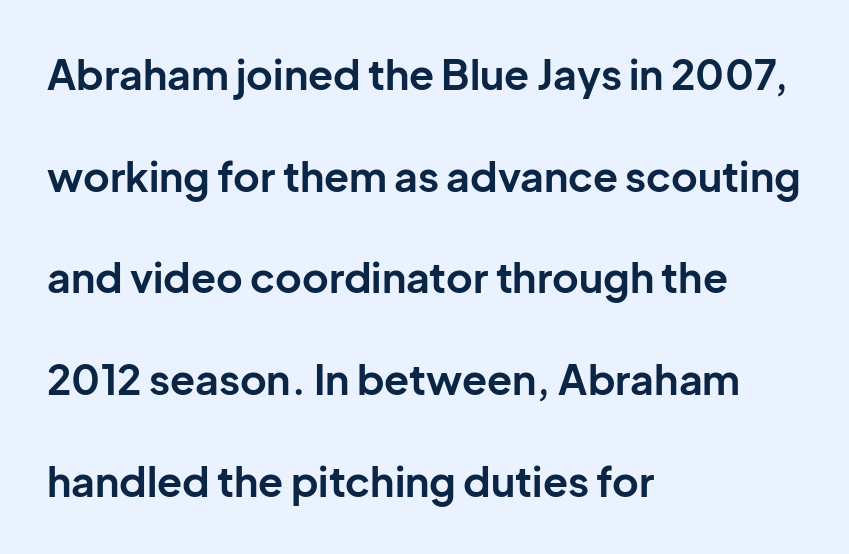
Looks like regular typesetting: each glyph gets only the width it needs. The rendering shows plain stroke endings on the letterforms — a sans-serif design. It's the straight-up-and-down kind of type. Each line starts at the same left margin while the right side varies. Is the letter spacing exaggerated? No — it looks like the ordinary default. This rendering features lettering with no underline.
